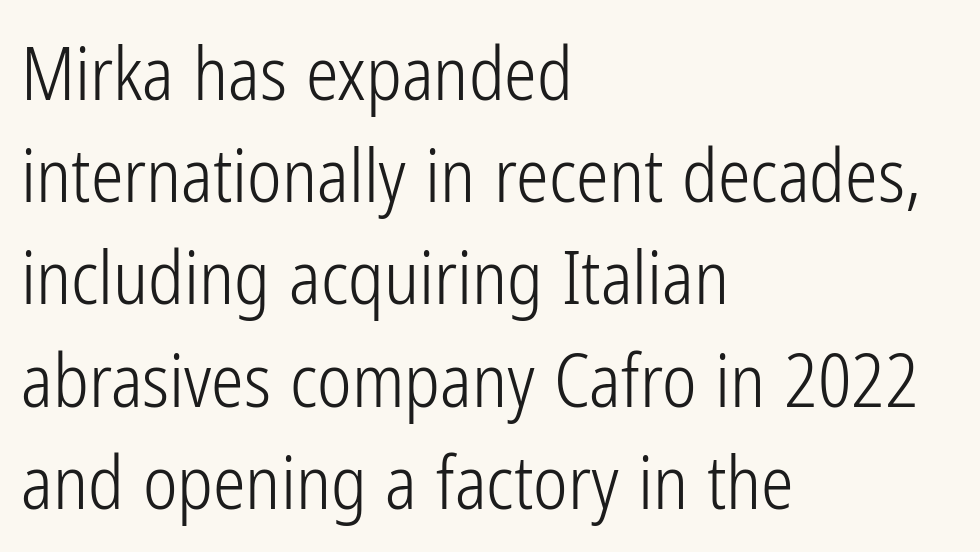
No chunkiness to these letters — they're not bold. Character widths vary here, with narrow letters taking less room than wide ones. How would I describe the line gaps? Plain and ordinary. A typesetter would label this face a sans.
